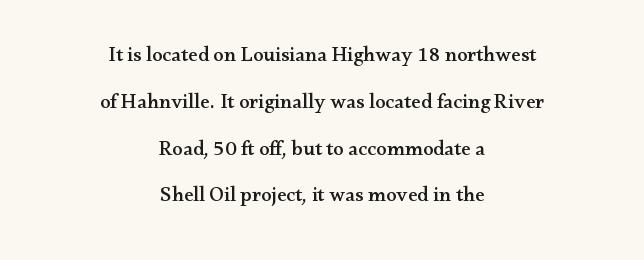
The image shows 21 px text type, upright; set centered, loose line spacing (2.23x), normal letter spacing, not underlined.
